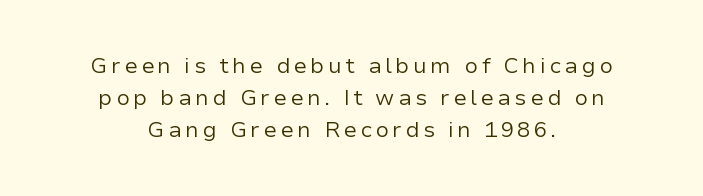
Designer's note — italics off, roman on. This rendering features lettering with no underline. Stem width sits at or under what a default text font uses. Normally led — the rows are evenly, conventionally spaced.
